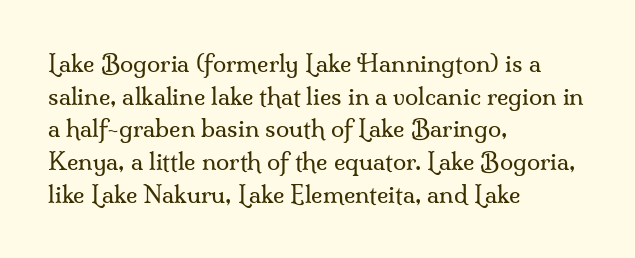
Plain, unruled lines of type. Ordinary non-slanted type is in use. Does extra space separate the letters? No, they use regular spacing. This is not heavy type; no bold has been used. These lines sit exactly where default settings would place them. Reading down the block, your eye returns to a fixed left position each line.
